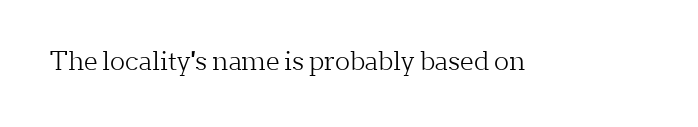
The rendering keeps characters at their native spacing. The font sits on the lighter half of the weight spectrum, regular included. Quick note: underline off. Is there any slant? The stems are plumb.
